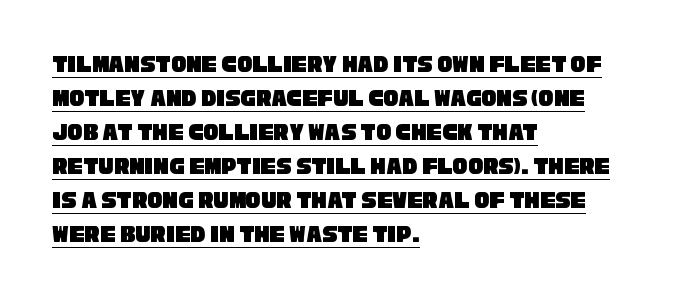
{"underline": "yes", "align": "left", "line_spacing": "normal", "line_spacing_ratio": 1.36, "letter_spacing": "normal", "letter_spacing_em": 0.0, "glyph_px": 25}
